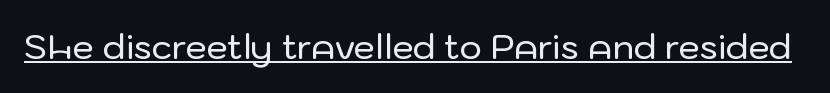
Q: Is the text italic (slanted)? A: No, it is upright.
Q: Is the typeface a serif or a sans-serif typeface? A: Sans-serif.
Q: Is the text underlined? A: Yes.
Q: Is the spacing between letters normal or unusually wide? A: Normal.
Q: Width (condensed, normal, or wide)? A: Normal.
Q: Stroke contrast? A: Low.
Q: x-height? A: Medium.
Q: Monospaced? A: No.
